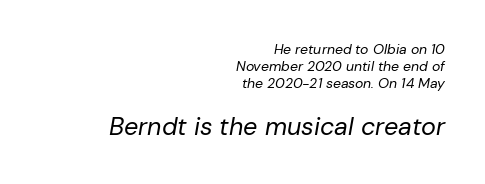
The image shows 25 px text type, italic (leaning right); set right-aligned, line spacing 1.2x, normal letter spacing, not underlined; the second (bottom) block is 1.79x larger.
